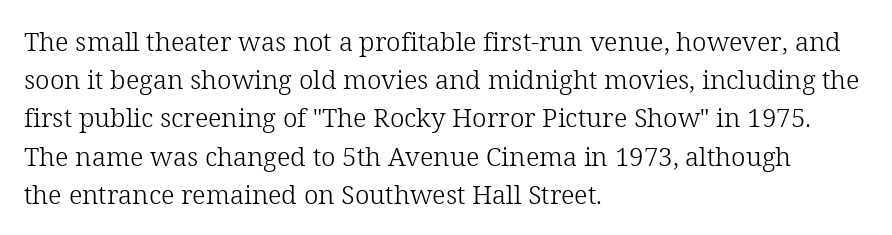
{"italic": "no", "bold": "no", "underline": "no", "align": "left", "line_spacing": "normal", "line_spacing_ratio": 1.47, "letter_spacing": "normal", "letter_spacing_em": 0.0, "glyph_px": 26}
